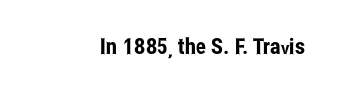
{"italic": "no", "underline": "no", "letter_spacing": "normal", "letter_spacing_em": 0.0, "glyph_px": 22}
